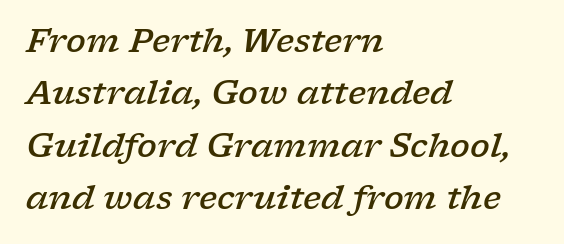
Q: Is the text bold? A: Semi-bold.
Q: Is the text italic (slanted)? A: Yes, it leans right by about 17 degrees.
Q: Is the typeface a serif or a sans-serif typeface? A: Serif.
Q: Is the text underlined? A: No.
Q: How is the paragraph aligned? A: Left-aligned.
Q: Is the spacing between letters normal or unusually wide? A: Normal.
Q: Is the spacing between lines tight, normal or loose? A: Normal.
Q: Width (condensed, normal, or wide)? A: Wide.
Q: Stroke contrast? A: Low.
Q: x-height? A: Medium.
Q: Monospaced? A: No.
